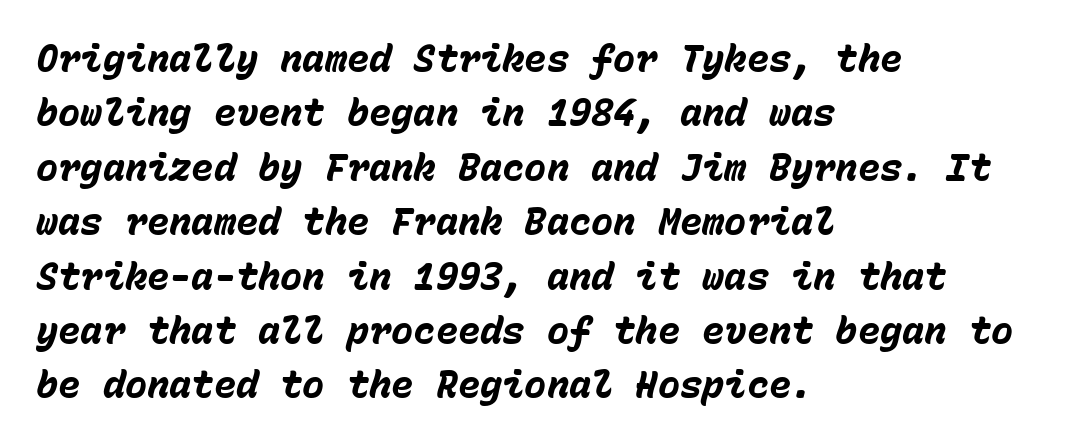
{"italic": "yes", "lean": "right", "slant_degrees": 15, "bold": "yes", "weight": "heavy", "width": "normal", "stroke_contrast": "low", "x_height": "medium", "monospaced": "yes", "underline": "no", "align": "left", "line_spacing": "normal", "line_spacing_ratio": 1.47, "letter_spacing": "normal", "letter_spacing_em": 0.0, "glyph_px": 37}
